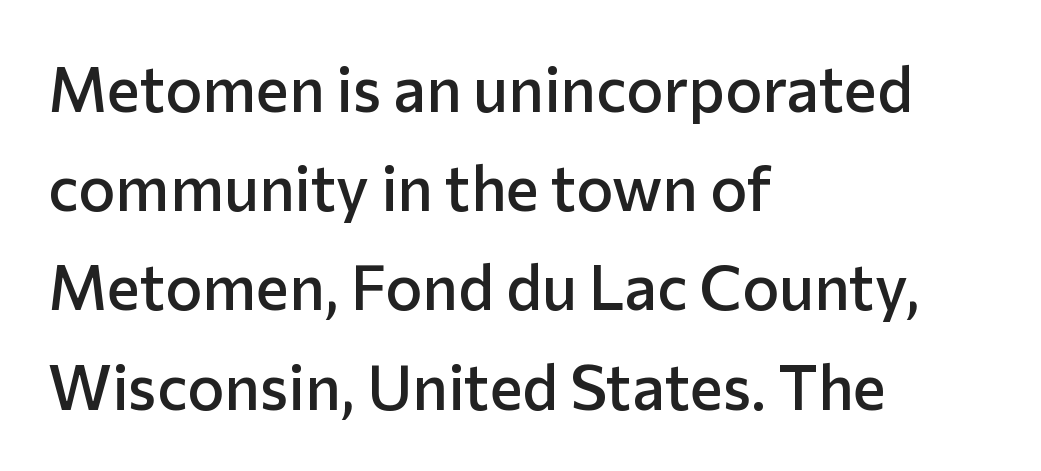
{"serif": "no", "italic": "no", "bold": "semi", "weight": "semibold", "width": "normal", "stroke_contrast": "low", "x_height": "medium", "monospaced": "no", "underline": "no", "align": "left", "line_spacing": "normal", "line_spacing_ratio": 1.6, "letter_spacing": "normal", "letter_spacing_em": 0.0, "glyph_px": 62}
